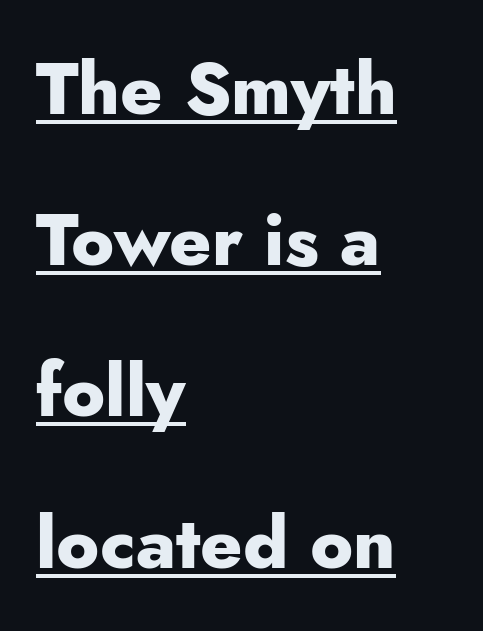
You could not count columns in this text — the font is proportionally spaced. Baseline-to-baseline distance is far greater than the letter height. Examine the stroke ends and you'll find no serifs. The face used here is rendered with its standard letterfit. This sample is left-justified, so line endings fall wherever the words run out.
